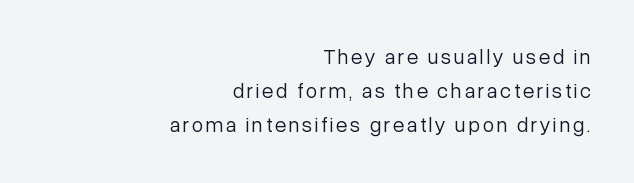
All the whitespace from short lines collects on the left. No extra ink here — the face is not bold. Characters remain perfectly vertical along every line. Quick note: underline off. Whoever set this chose a conventional vertical rhythm.
